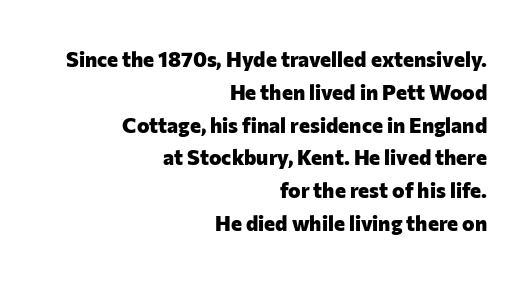
{"italic": "no", "bold": "yes", "underline": "no", "align": "right", "line_spacing": "normal", "line_spacing_ratio": 1.56, "letter_spacing": "normal", "letter_spacing_em": 0.0, "glyph_px": 21}
